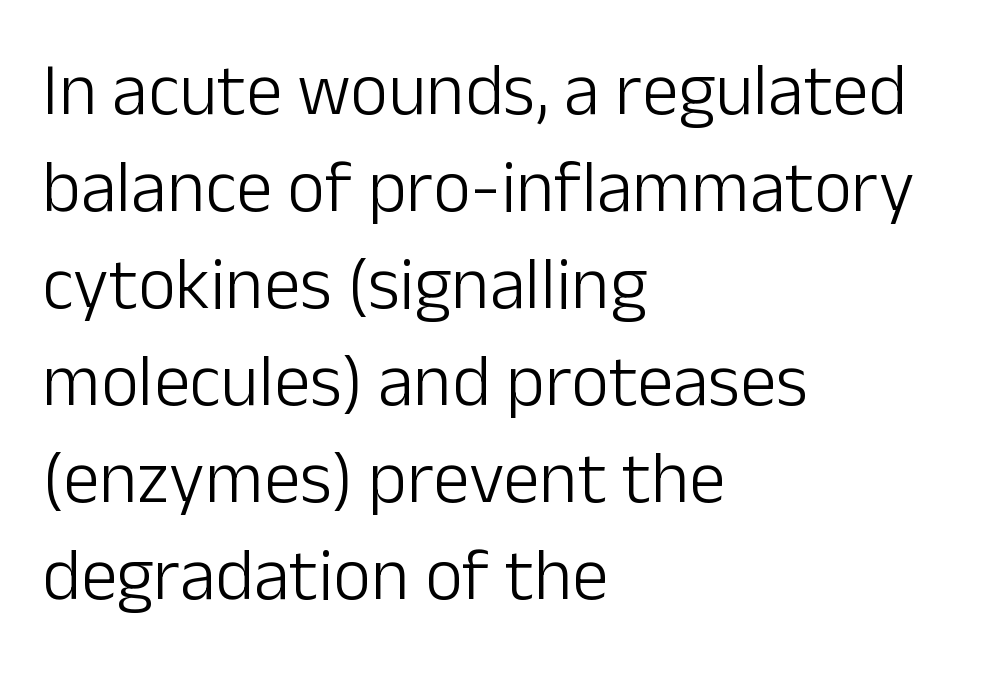
The image shows 73 px light sans-serif type, upright; set left-aligned, normal line spacing (1.33x), normal letter spacing, not underlined; low stroke contrast and a medium x-height.
